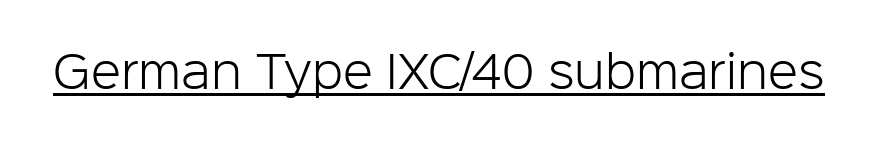
The image shows 44 px light sans-serif type, upright; set normal letter spacing, underlined; low stroke contrast and a medium x-height.
